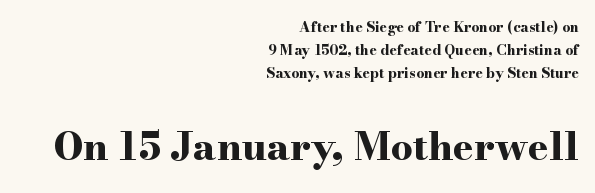
The specimen omits any rule beneath the text block's lines. Italic: no, the glyphs are upright roman. Of the two passages, the one underneath uses the larger point size. This rendering employs a face with finishing strokes, i.e., a serif.
